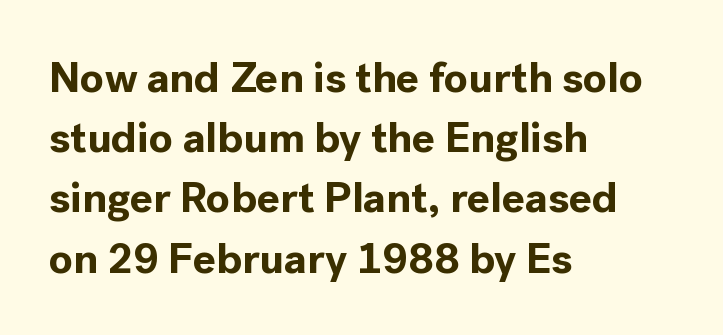
Q: Is the text bold? A: Yes.
Q: Is the text italic (slanted)? A: No, it is upright.
Q: Is the typeface a serif or a sans-serif typeface? A: Sans-serif.
Q: Is the text underlined? A: No.
Q: How is the paragraph aligned? A: Left-aligned.
Q: Is the spacing between letters normal or unusually wide? A: Normal.
Q: Is the spacing between lines tight, normal or loose? A: Normal.
Q: Width (condensed, normal, or wide)? A: Normal.
Q: x-height? A: Medium.
Q: Monospaced? A: No.
